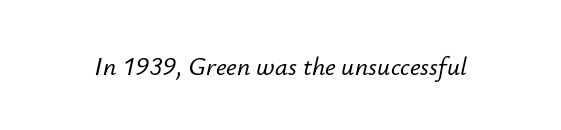
{"italic": "yes", "lean": "right", "slant_degrees": 12, "underline": "no", "letter_spacing": "normal", "letter_spacing_em": 0.0, "glyph_px": 26}
